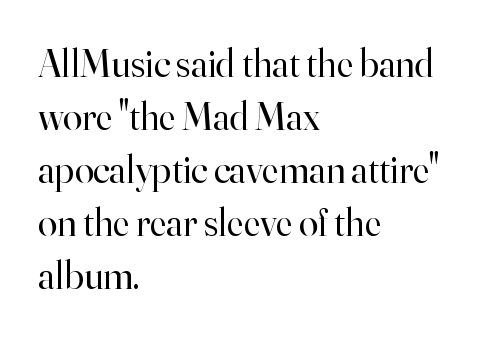
Notice how the passage keeps a crisp vertical edge on the left only. Stems here are at most as thick as an everyday book face. The space between consecutive lines is moderate. Note the varied advance widths — an 'i' is clearly narrower than an 'm'. Honestly, the letter spacing is just normal — you wouldn't notice it.
